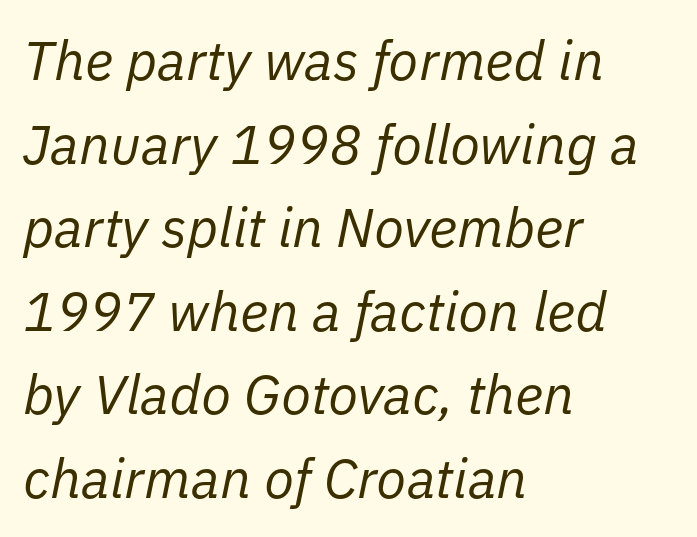
Q: Is the text bold? A: No.
Q: Is the text italic (slanted)? A: Yes, it leans right by about 11 degrees.
Q: Is the text underlined? A: No.
Q: How is the paragraph aligned? A: Left-aligned.
Q: Is the spacing between letters normal or unusually wide? A: Normal.
Q: Is the spacing between lines tight, normal or loose? A: Normal.
Q: Width (condensed, normal, or wide)? A: Normal.
Q: Stroke contrast? A: Low.
Q: x-height? A: Medium.
Q: Monospaced? A: No.
